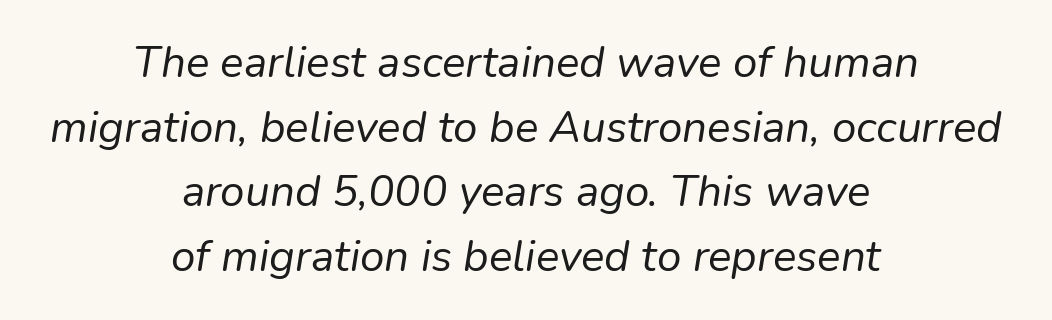
{"italic": "yes", "lean": "right", "slant_degrees": 9, "bold": "no", "weight": "regular", "width": "normal", "stroke_contrast": "low", "x_height": "medium", "monospaced": "no", "underline": "no", "align": "center", "line_spacing": "normal", "line_spacing_ratio": 1.47, "letter_spacing": "normal", "letter_spacing_em": 0.0, "glyph_px": 44}
